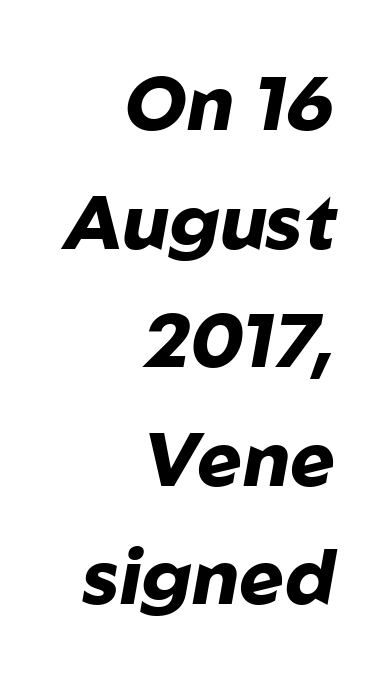
Students, note that the glyphs here touch the page at normal intervals. The vertical gap from one line to the next is medium. This sample is right-justified, so line beginnings fall wherever the words allow. You'd pick this weight for a headline — it's a proper bold.
